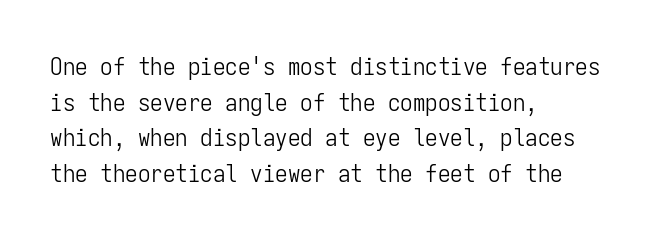
{"italic": "no", "bold": "no", "underline": "no", "align": "left", "line_spacing": "normal", "line_spacing_ratio": 1.43, "letter_spacing": "normal", "letter_spacing_em": 0.0, "glyph_px": 25}
